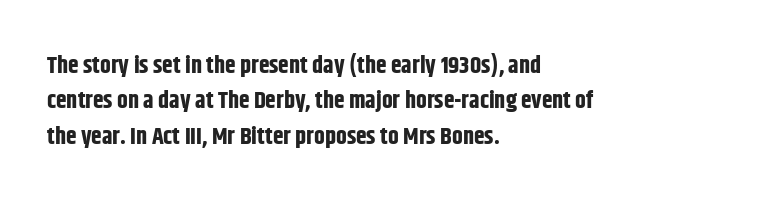
The image shows 24 px bold type, upright; set left-aligned, normal line spacing (1.47x), normal letter spacing, not underlined.
